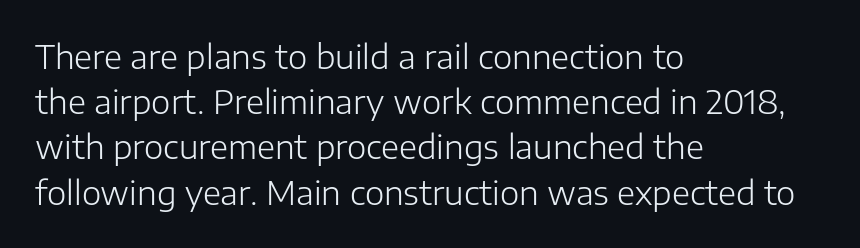
The image shows 33 px light sans-serif type, upright; set left-aligned, normal line spacing (1.37x), normal letter spacing, not underlined; low stroke contrast and a medium x-height.
